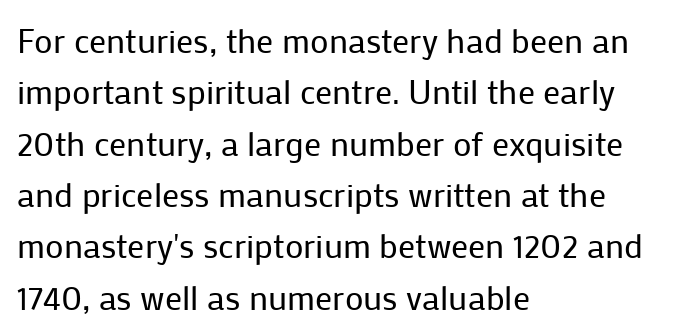
Students, observe: this is what conventionally led text looks like. Underline: absent. Each letter keeps its own natural width here, so spacing adapts to shape. The letterforms sit at book weight or below. Characters follow at the spacing the type designer built in.
